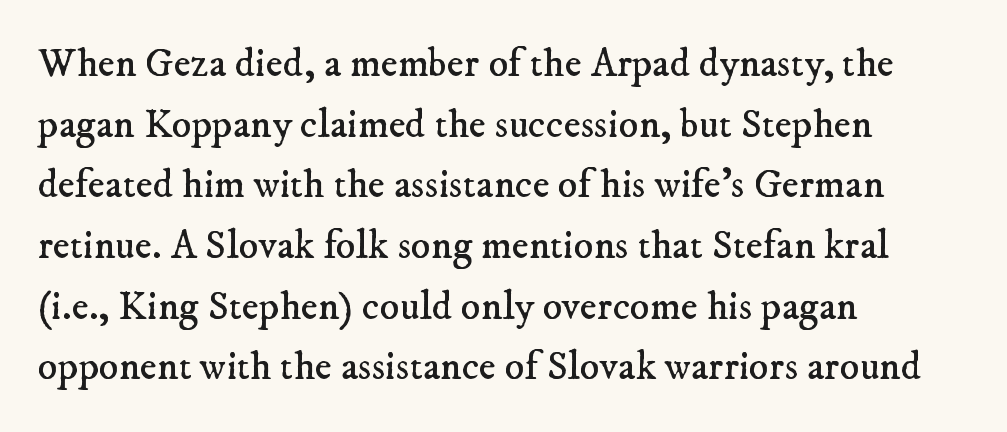
Has an underline been added? It has not. Typeset ragged right — the left edge is the straight one. A serif font was chosen for this passage. The rendering uses natural spacing where letterforms have individual widths.
